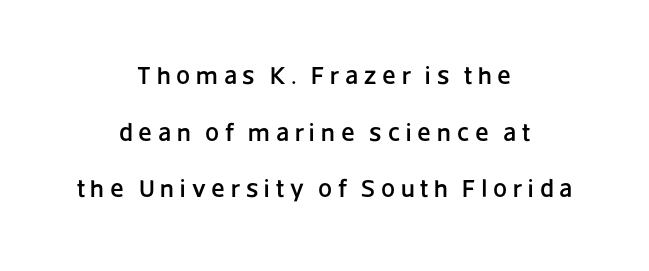
Q: Is the text italic (slanted)? A: No, it is upright.
Q: Is the text underlined? A: No.
Q: How is the paragraph aligned? A: Centered.
Q: Is the spacing between letters normal or unusually wide? A: Unusually wide.
Q: Is the spacing between lines tight, normal or loose? A: Loose.
